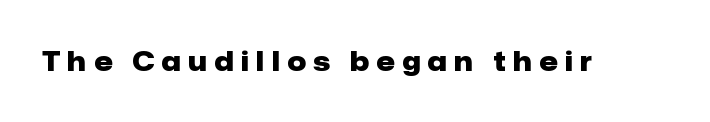
Q: Is the text bold? A: Yes.
Q: Is the text italic (slanted)? A: No, it is upright.
Q: Is the text underlined? A: No.
Q: Is the spacing between letters normal or unusually wide? A: Unusually wide.
